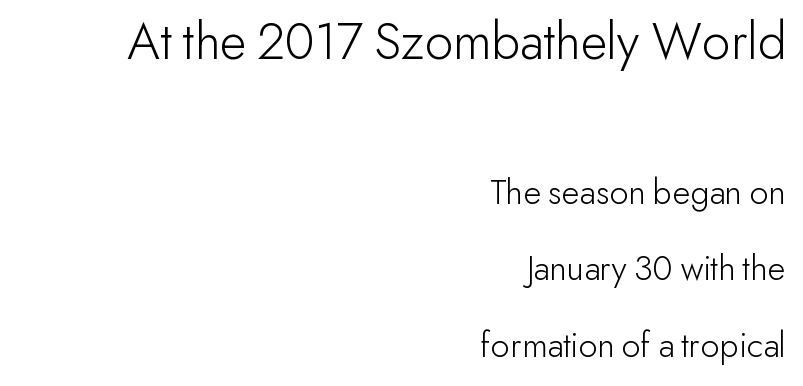
The rendering uses natural spacing where letterforms have individual widths. If you squint, the top block still reads clearly — it's the larger of the two. Lines of text with bare space underneath. A student would call this right alignment; a typographer would say flush right, rag left.
